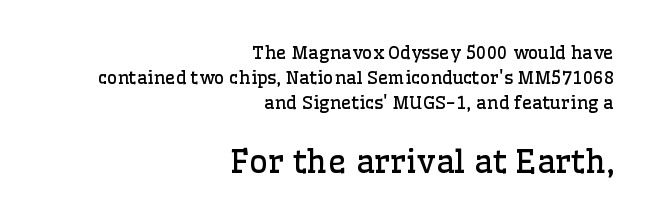
Q: Is the text bold? A: No.
Q: Is the text italic (slanted)? A: No, it is upright.
Q: Is the typeface a serif or a sans-serif typeface? A: Serif.
Q: Is the text underlined? A: No.
Q: How is the paragraph aligned? A: Right-aligned.
Q: Is the spacing between letters normal or unusually wide? A: Normal.
Q: Is the spacing between lines tight, normal or loose? A: Normal.
Q: Which block of text is set in a larger size, the first (top) or the second (bottom)? A: The second (bottom) one.
Q: Width (condensed, normal, or wide)? A: Normal.
Q: Stroke contrast? A: Low.
Q: x-height? A: Medium.
Q: Monospaced? A: No.
